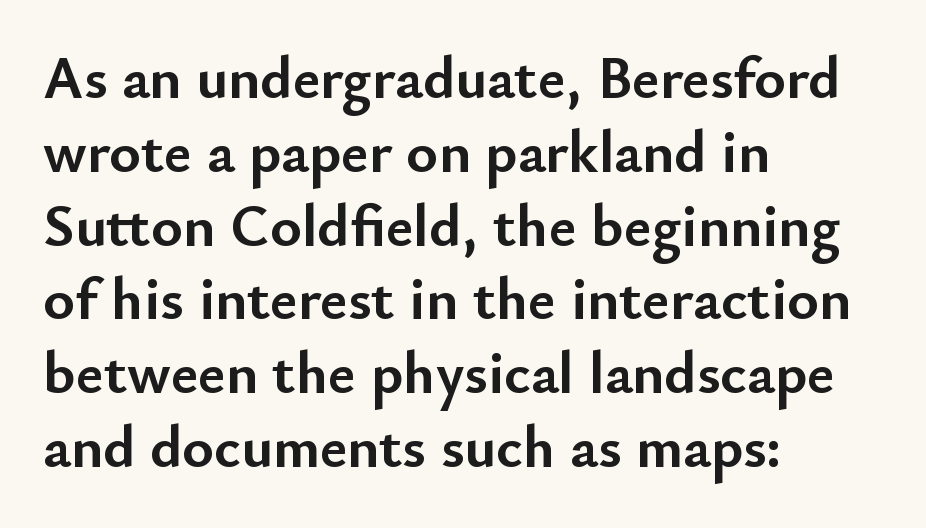
The passage is arranged the way most books set body copy — flush left. Heavy, bold letterforms. You can tell it's not italic because the verticals are truly vertical. Descenders hang freely into open space. Spacing verdict: proportional, widths tailored to each character. Nothing unusual about the tracking: characters are spaced as the font intends.
